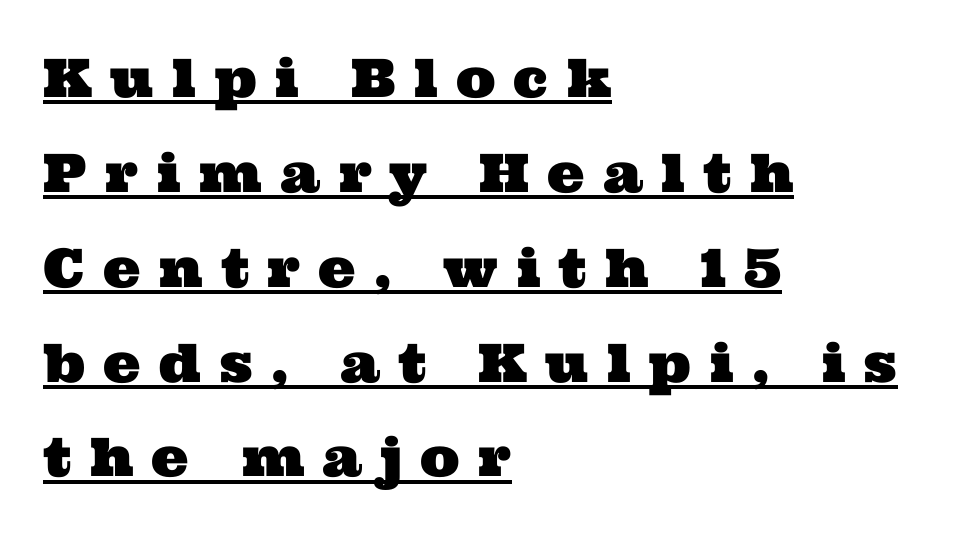
The image shows 53 px wide serif type; set left-aligned, line spacing 1.79x, unusually wide letter spacing (+0.34 em), underlined; medium stroke contrast and a medium x-height.
